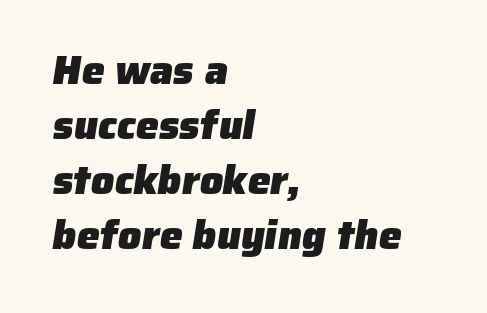
{"serif": "no", "bold": "yes", "weight": "heavy", "width": "normal", "stroke_contrast": "low", "x_height": "medium", "monospaced": "no", "underline": "no", "align": "left", "line_spacing": "normal", "line_spacing_ratio": 1.34, "letter_spacing": "normal", "letter_spacing_em": 0.0, "glyph_px": 41}
